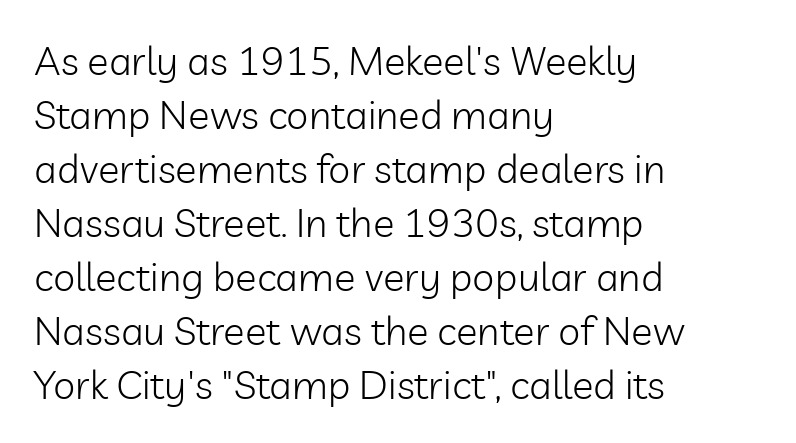
{"serif": "no", "italic": "no", "bold": "no", "weight": "light", "width": "normal", "stroke_contrast": "low", "x_height": "medium", "monospaced": "no", "underline": "no", "align": "left", "line_spacing": "normal", "line_spacing_ratio": 1.35, "letter_spacing": "normal", "letter_spacing_em": 0.0, "glyph_px": 40}
